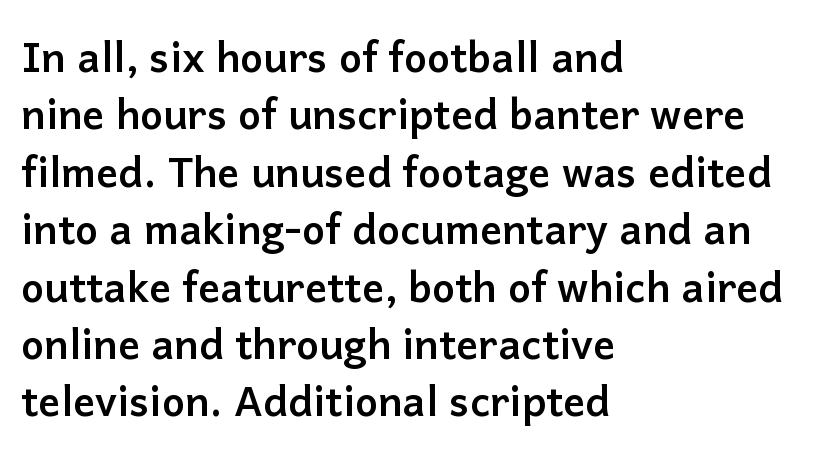
{"serif": "no", "italic": "no", "bold": "yes", "weight": "semibold", "width": "normal", "stroke_contrast": "low", "x_height": "medium", "monospaced": "no", "underline": "no", "align": "left", "line_spacing": "normal", "line_spacing_ratio": 1.4, "letter_spacing": "normal", "letter_spacing_em": 0.0, "glyph_px": 41}
